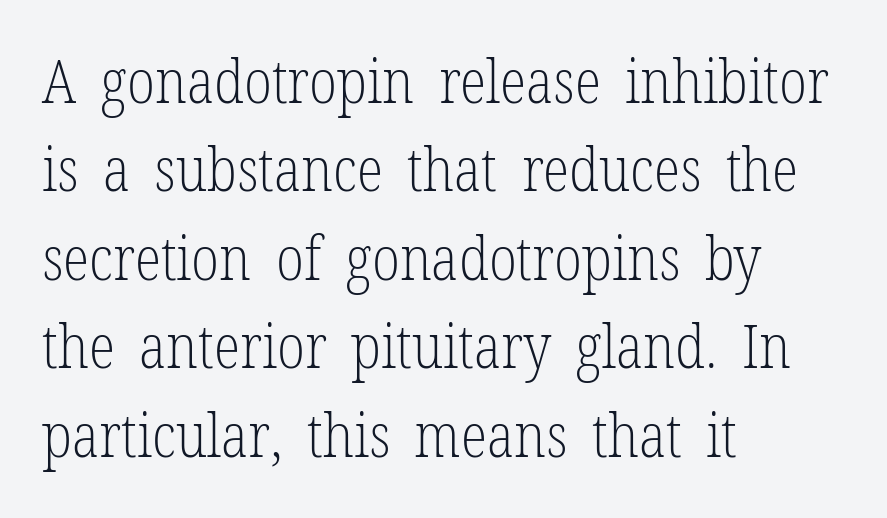
{"serif": "yes", "italic": "no", "bold": "no", "weight": "light", "width": "condensed", "stroke_contrast": "low", "x_height": "medium", "monospaced": "no", "underline": "no", "align": "left", "line_spacing": "normal", "line_spacing_ratio": 1.45, "letter_spacing": "normal", "letter_spacing_em": 0.0, "glyph_px": 61}
